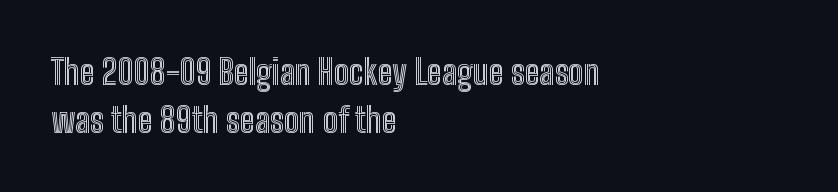
{"italic": "no", "width": "condensed", "x_height": "medium", "monospaced": "no", "underline": "no", "align": "left", "line_spacing": "normal", "line_spacing_ratio": 1.4, "letter_spacing": "normal", "letter_spacing_em": 0.0, "glyph_px": 34}
